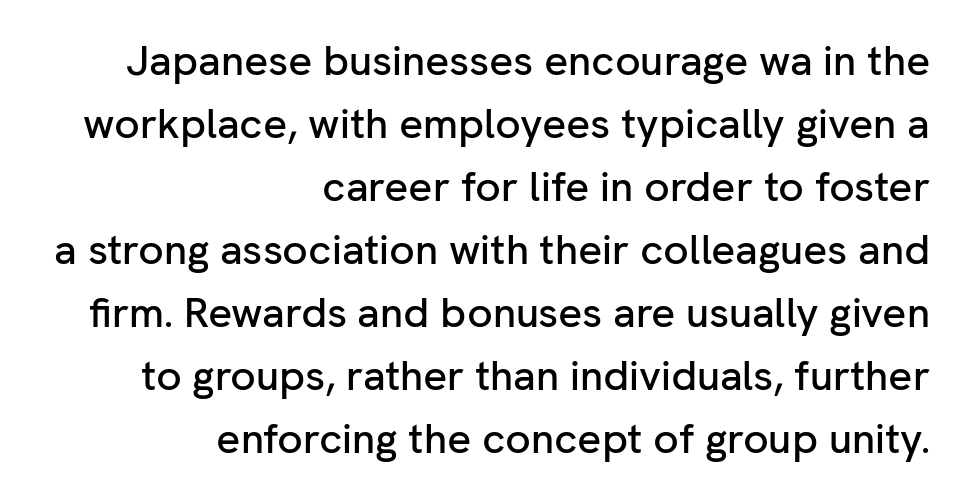
The image shows 42 px sans-serif type, upright; set right-aligned, normal line spacing (1.5x), normal letter spacing, not underlined; low stroke contrast and a medium x-height.
